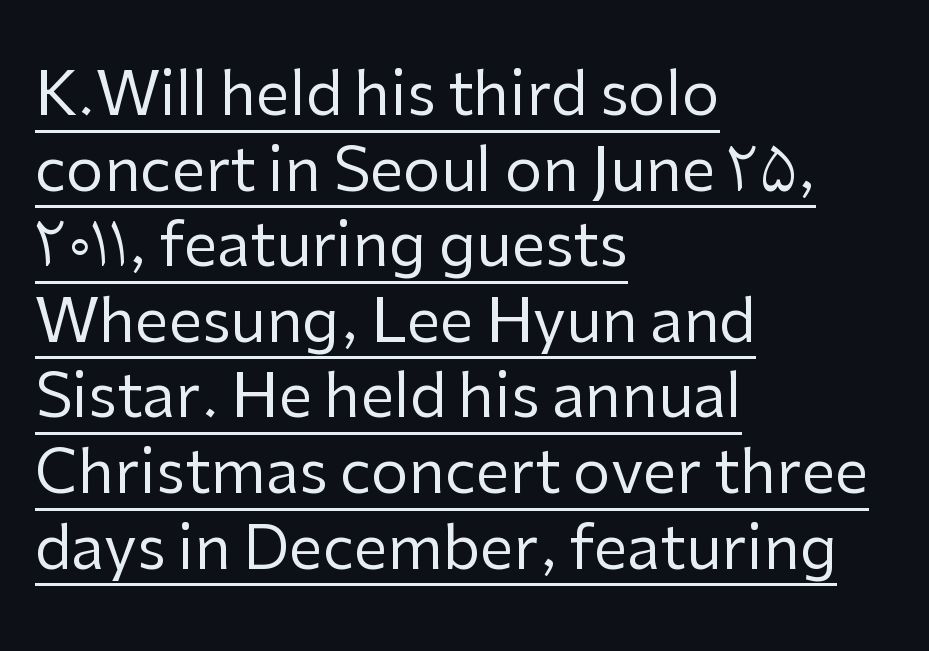
The image shows 60 px regular-weight sans-serif type, upright; set left-aligned, normal line spacing (1.26x), normal letter spacing, underlined; low stroke contrast and a medium x-height.
